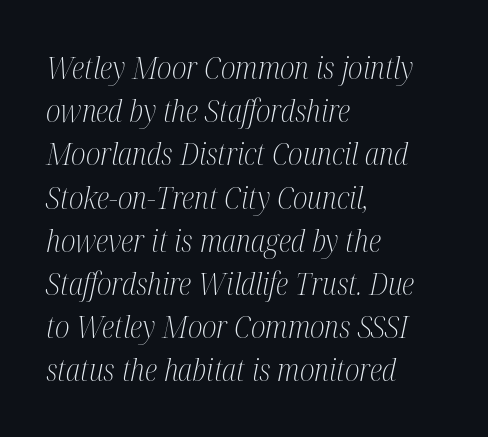
Q: Is the text bold? A: No.
Q: Is the text italic (slanted)? A: Yes, it leans right by about 12 degrees.
Q: Is the typeface a serif or a sans-serif typeface? A: Serif.
Q: Is the text underlined? A: No.
Q: How is the paragraph aligned? A: Left-aligned.
Q: Is the spacing between letters normal or unusually wide? A: Normal.
Q: Is the spacing between lines tight, normal or loose? A: Normal.
Q: Width (condensed, normal, or wide)? A: Condensed.
Q: Stroke contrast? A: Medium.
Q: x-height? A: Medium.
Q: Monospaced? A: No.
